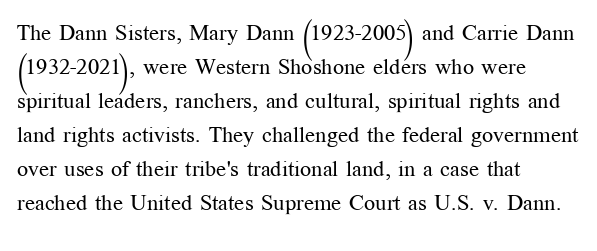
Caption: multi-line text, flush left, ragged right. Rendered with straight, roman letterforms. Beneath every word, the page is bare. Weight: not bold — regular or lighter. Nobody touched the tracking dial on this one. Vertically, the passage feels balanced, rows spaced as you'd expect.
